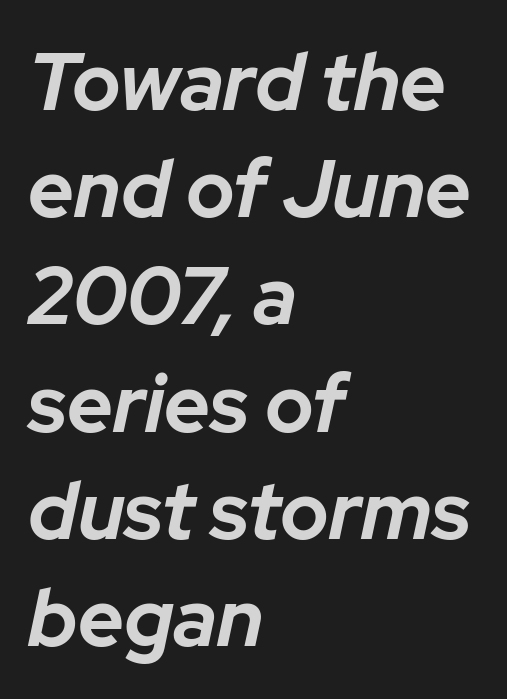
The image shows 80 px bold type, italic (leaning right); set left-aligned, normal line spacing (1.34x), normal letter spacing, not underlined; low stroke contrast and a medium x-height.
